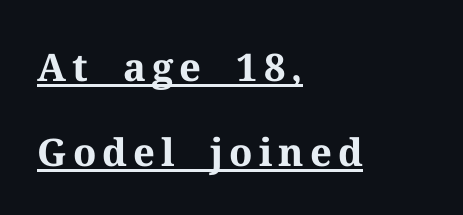
The letters carry serifs — small finishing strokes at the ends of their stems. Chunky letters — that's bold for sure. You could not count columns in this text — the font is proportionally spaced. Every stem runs plumb, perpendicular to the baseline. Has an underline been added? It has. Vertically, the passage feels expansive, rows floating well apart.
